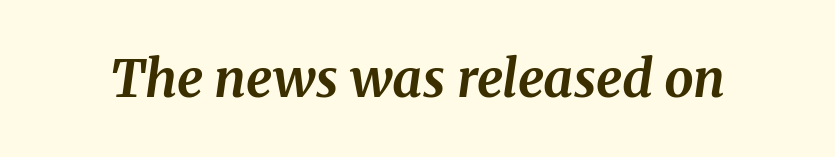
The image shows 52 px bold serif type, italic (leaning right); set normal letter spacing, not underlined; medium stroke contrast and a medium x-height.
